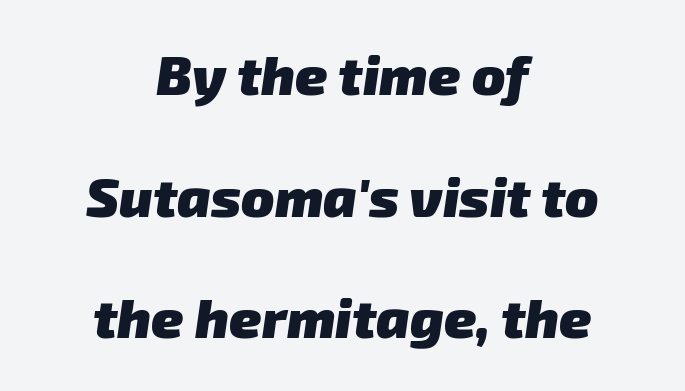
The zone under the glyphs is completely vacant. The letters advance in unequal steps, a hallmark of proportional type. The line texture is even and compact thanks to regular tracking. Interline gaps are noticeably wide in this sample. Is this a sans? Yes — the strokes have no serifs. Where is the straight margin? There isn't one; the lines are centered.
